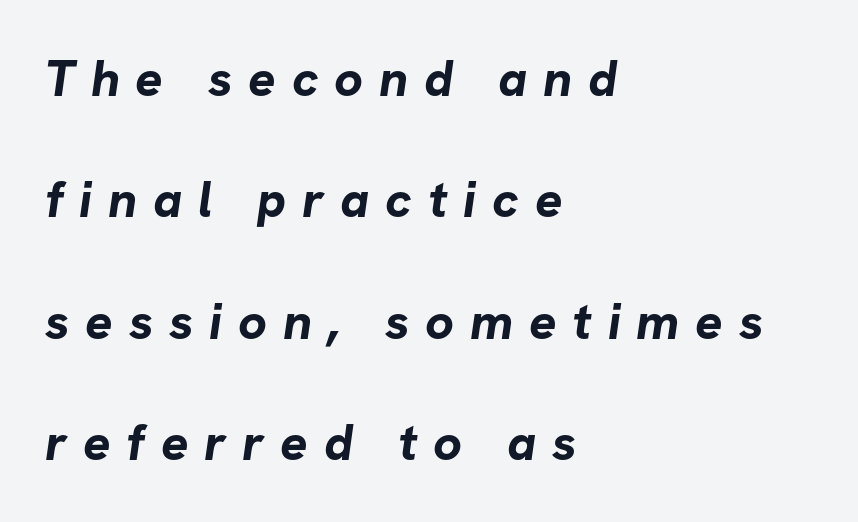
{"serif": "no", "bold": "yes", "weight": "bold", "width": "normal", "stroke_contrast": "low", "x_height": "medium", "monospaced": "no", "underline": "no", "align": "left", "line_spacing": "loose", "line_spacing_ratio": 2.38, "letter_spacing": "wide", "letter_spacing_em": 0.31, "glyph_px": 51}
